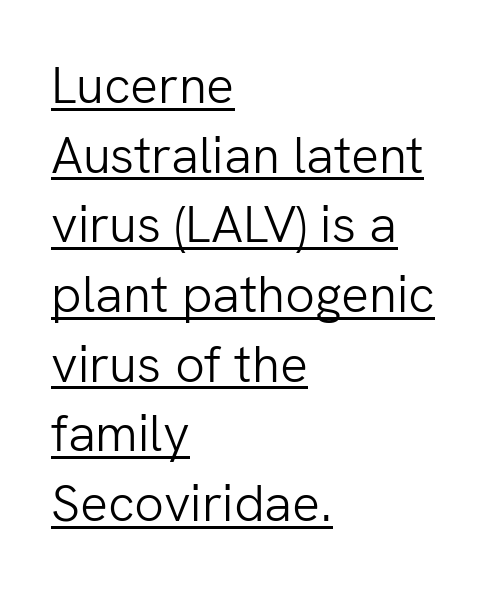
Q: Is the text bold? A: No.
Q: Is the text italic (slanted)? A: No, it is upright.
Q: Is the typeface a serif or a sans-serif typeface? A: Sans-serif.
Q: Is the text underlined? A: Yes.
Q: How is the paragraph aligned? A: Left-aligned.
Q: Is the spacing between letters normal or unusually wide? A: Normal.
Q: Is the spacing between lines tight, normal or loose? A: Normal.
Q: Width (condensed, normal, or wide)? A: Normal.
Q: Stroke contrast? A: Low.
Q: x-height? A: Medium.
Q: Monospaced? A: No.
